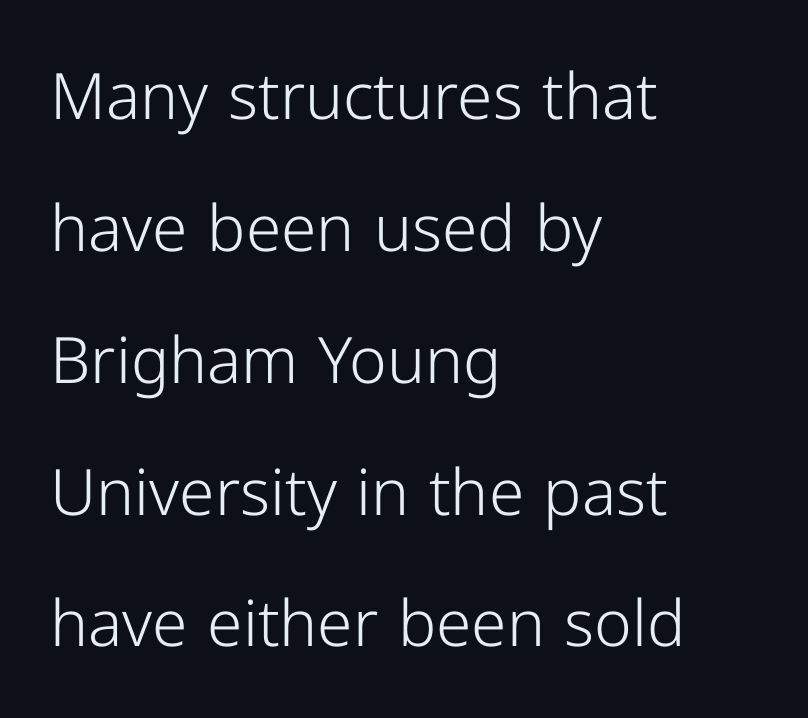
Q: Is the text bold? A: No.
Q: Is the text italic (slanted)? A: No, it is upright.
Q: Is the typeface a serif or a sans-serif typeface? A: Sans-serif.
Q: Is the text underlined? A: No.
Q: How is the paragraph aligned? A: Left-aligned.
Q: Is the spacing between letters normal or unusually wide? A: Normal.
Q: Is the spacing between lines tight, normal or loose? A: Loose.
Q: Width (condensed, normal, or wide)? A: Normal.
Q: Stroke contrast? A: Low.
Q: x-height? A: Medium.
Q: Monospaced? A: No.
